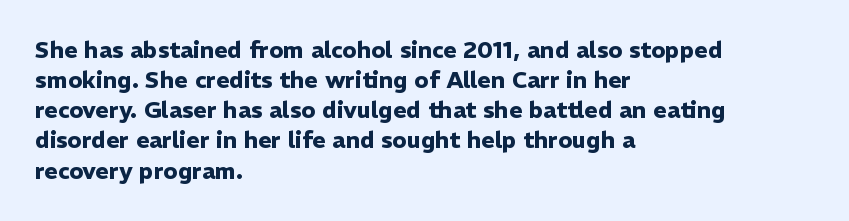
Q: Is the text bold? A: Yes.
Q: Is the text italic (slanted)? A: No, it is upright.
Q: Is the text underlined? A: No.
Q: How is the paragraph aligned? A: Left-aligned.
Q: Is the spacing between letters normal or unusually wide? A: Normal.
Q: Is the spacing between lines tight, normal or loose? A: Normal.
